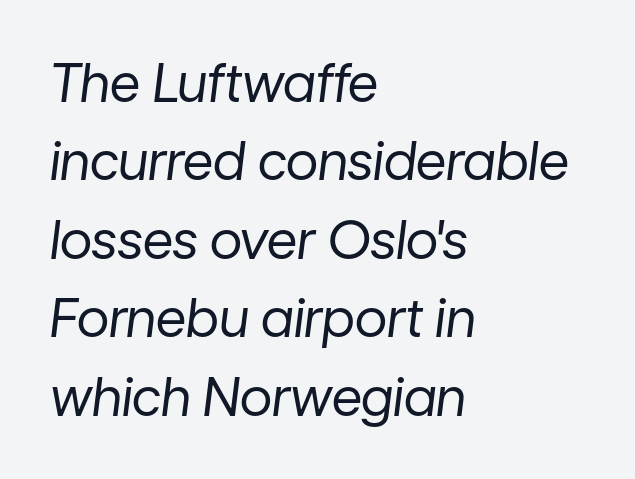
A clean baseline with only descenders dipping below it. No heavy texture on the line: the type isn't bold. Characters are canted at an angle relative to the baseline's perpendicular. Honestly, the row spacing looks completely unremarkable. Honestly, the letter spacing is just normal — you wouldn't notice it.
